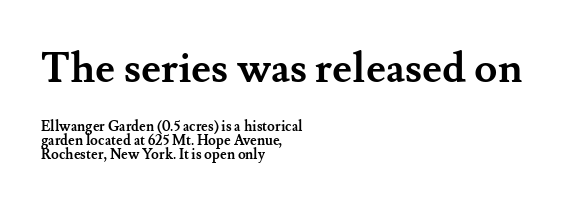
Q: Is the text bold? A: Yes.
Q: Is the text italic (slanted)? A: No, it is upright.
Q: Is the typeface a serif or a sans-serif typeface? A: Serif.
Q: Is the text underlined? A: No.
Q: How is the paragraph aligned? A: Left-aligned.
Q: Is the spacing between letters normal or unusually wide? A: Normal.
Q: Is the spacing between lines tight, normal or loose? A: Tight.
Q: Which block of text is set in a larger size, the first (top) or the second (bottom)? A: The first (top) one.
Q: Width (condensed, normal, or wide)? A: Normal.
Q: Stroke contrast? A: Medium.
Q: x-height? A: Small.
Q: Monospaced? A: No.
